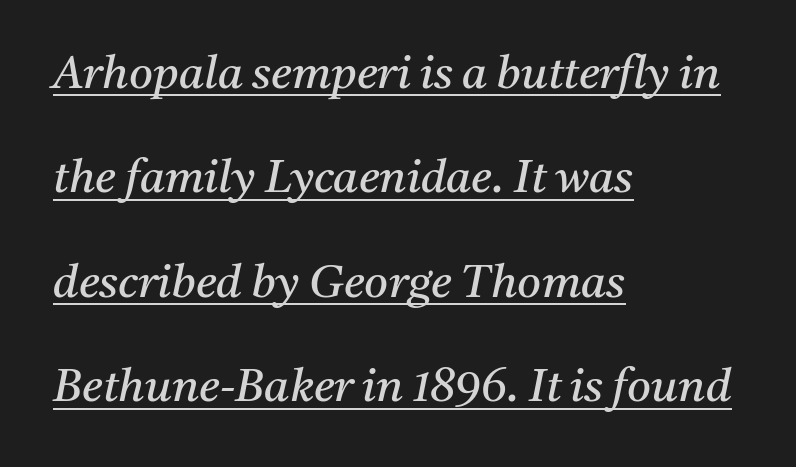
The image shows 46 px regular-weight serif type, italic (leaning right); set left-aligned, loose line spacing (2.27x), normal letter spacing, underlined; medium stroke contrast and a medium x-height.
